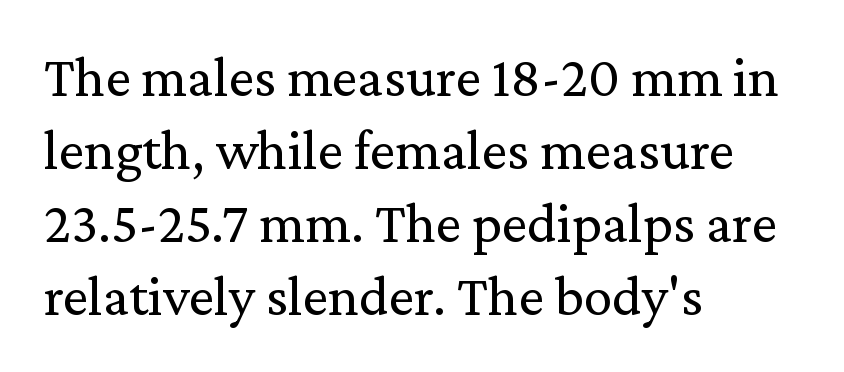
{"serif": "yes", "italic": "no", "bold": "no", "weight": "regular", "width": "normal", "stroke_contrast": "medium", "x_height": "medium", "monospaced": "no", "underline": "no", "align": "left", "line_spacing": "normal", "line_spacing_ratio": 1.28, "letter_spacing": "normal", "letter_spacing_em": 0.0, "glyph_px": 57}
